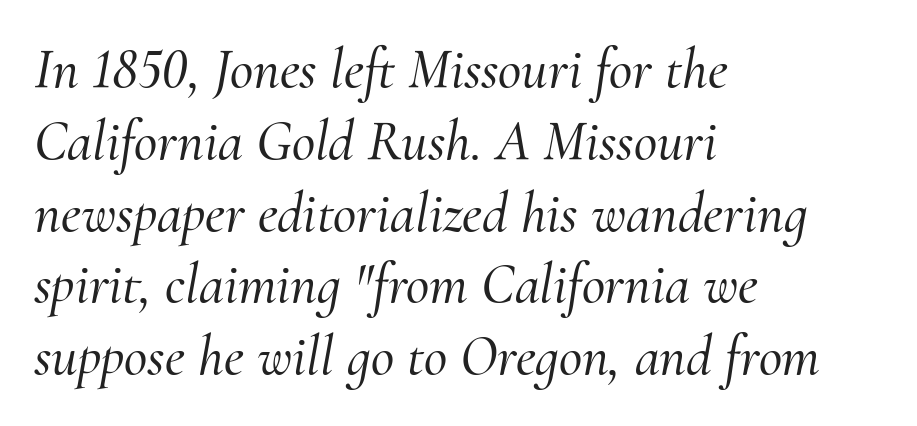
The image shows 57 px serif type, italic (leaning right); set left-aligned, normal line spacing (1.26x), normal letter spacing, not underlined; medium stroke contrast and a small x-height.
